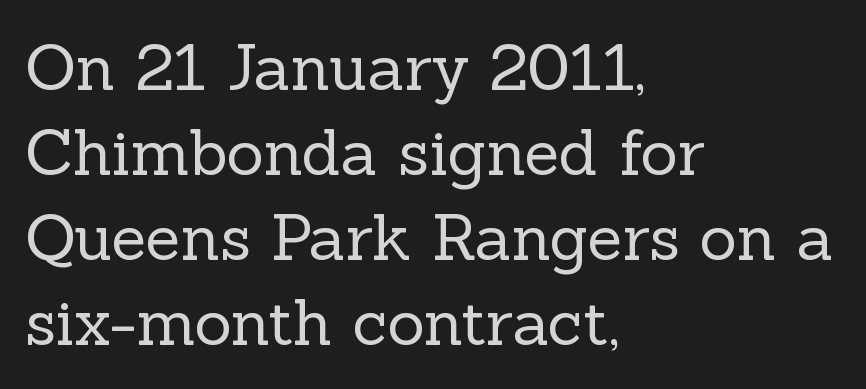
The image shows 64 px regular-weight serif type, upright; set left-aligned, normal line spacing (1.33x), normal letter spacing, not underlined; a medium x-height.
